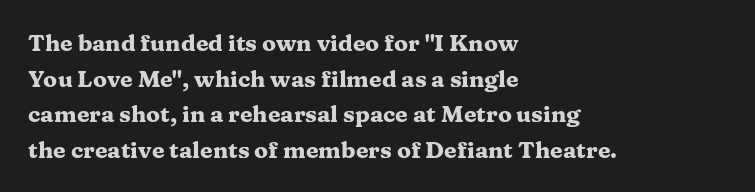
Is the block centered? No — it sits flush against the left margin. A full-strength bold gives these letters their thick strokes. The zone under the glyphs is completely vacant. This sample uses an upright cut, with every glyph sitting square on the baseline. The passage shown has conventional tracking throughout. The line-height multiplier appears to be the usual default.
